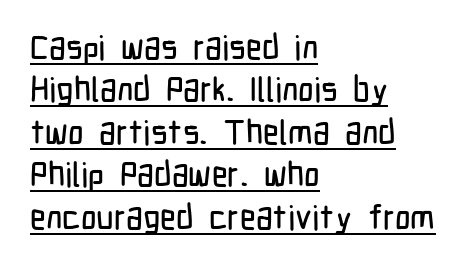
One glance says typical: line gaps are just what's usual. Teacher's note: observe the even left margin — that is flush-left alignment. The rendering shows plain stroke endings on the letterforms — a sans-serif design. Think of a printed novel: that variable character pitch is what you see here. Is there an underline? Yes — a line sits under the letters.
